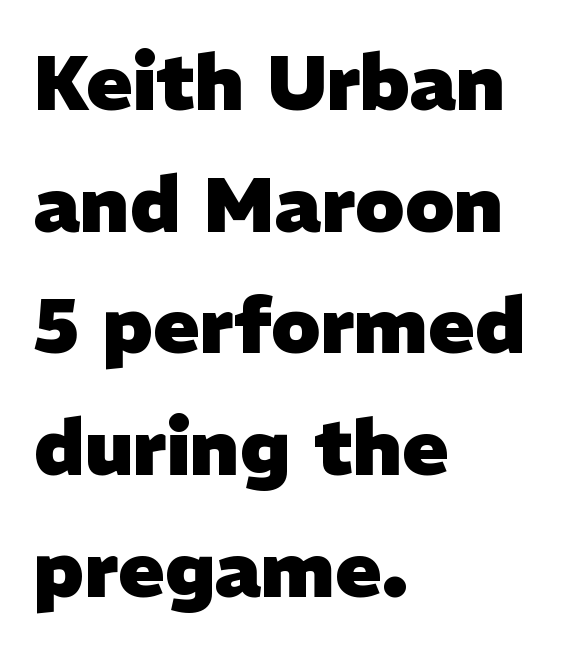
Q: Is the text bold? A: Yes.
Q: Is the typeface a serif or a sans-serif typeface? A: Sans-serif.
Q: Is the text underlined? A: No.
Q: How is the paragraph aligned? A: Left-aligned.
Q: Is the spacing between letters normal or unusually wide? A: Normal.
Q: Is the spacing between lines tight, normal or loose? A: Normal.
Q: Width (condensed, normal, or wide)? A: Normal.
Q: Stroke contrast? A: Low.
Q: x-height? A: Medium.
Q: Monospaced? A: No.
